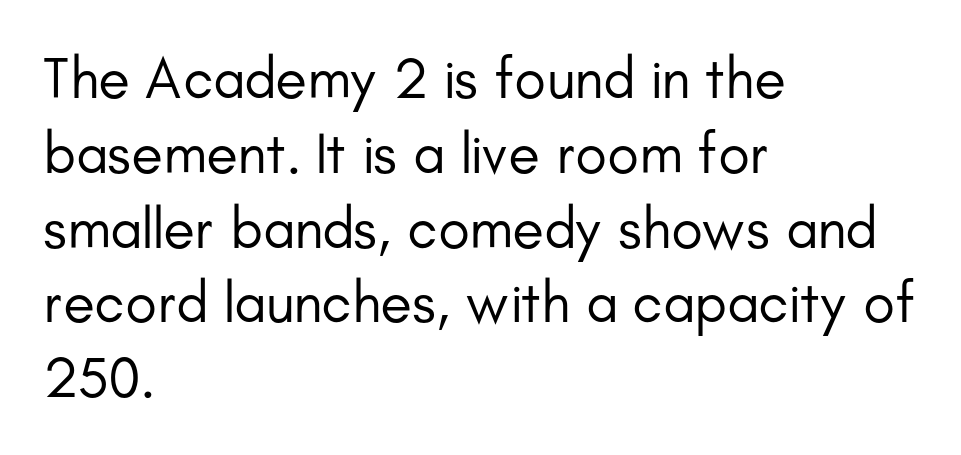
The image shows 58 px regular-weight sans-serif type, upright; set left-aligned, normal line spacing (1.29x), normal letter spacing, not underlined; low stroke contrast and a small x-height.
